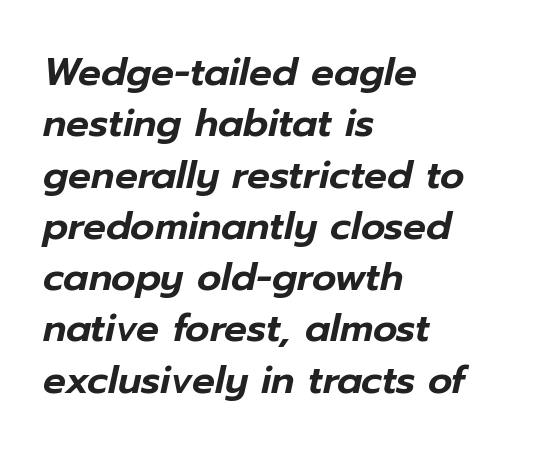
Q: Is the text italic (slanted)? A: Yes, it leans right by about 12 degrees.
Q: Is the text underlined? A: No.
Q: How is the paragraph aligned? A: Left-aligned.
Q: Is the spacing between letters normal or unusually wide? A: Normal.
Q: Is the spacing between lines tight, normal or loose? A: Normal.
Q: Width (condensed, normal, or wide)? A: Normal.
Q: Stroke contrast? A: Low.
Q: x-height? A: Medium.
Q: Monospaced? A: No.
